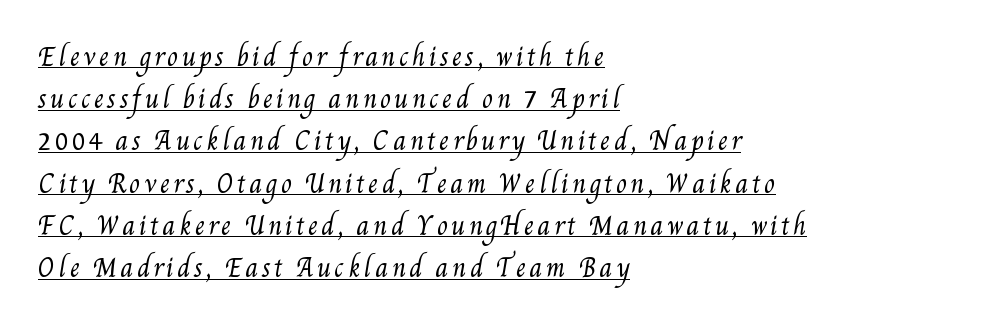
Q: Is the text bold? A: No.
Q: Is the text underlined? A: Yes.
Q: How is the paragraph aligned? A: Left-aligned.
Q: Is the spacing between lines tight, normal or loose? A: Normal.
